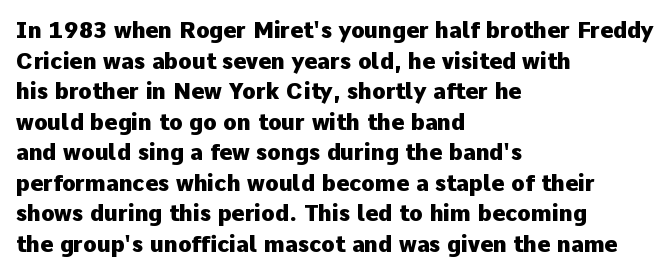
{"italic": "no", "bold": "yes", "underline": "no", "align": "left", "line_spacing": "normal", "line_spacing_ratio": 1.39, "letter_spacing": "normal", "letter_spacing_em": 0.0, "glyph_px": 22}
